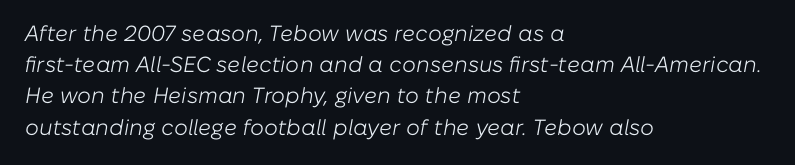
The image shows 22 px text type, italic (leaning right); set left-aligned, normal line spacing (1.42x), normal letter spacing, not underlined.
